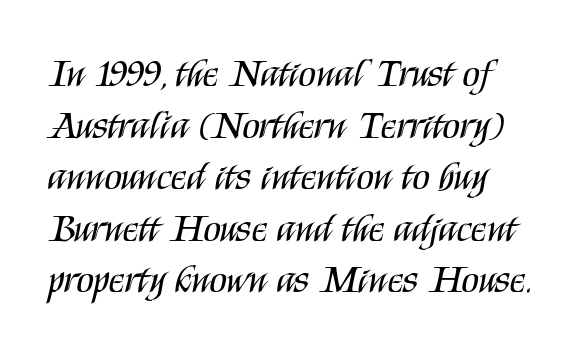
Q: Is the text bold? A: No.
Q: Is the text italic (slanted)? A: Yes.
Q: Is the typeface a serif or a sans-serif typeface? A: Sans-serif.
Q: Is the text underlined? A: No.
Q: How is the paragraph aligned? A: Left-aligned.
Q: Is the spacing between letters normal or unusually wide? A: Normal.
Q: Is the spacing between lines tight, normal or loose? A: Normal.
Q: Width (condensed, normal, or wide)? A: Condensed.
Q: Stroke contrast? A: Medium.
Q: x-height? A: Large.
Q: Monospaced? A: No.
